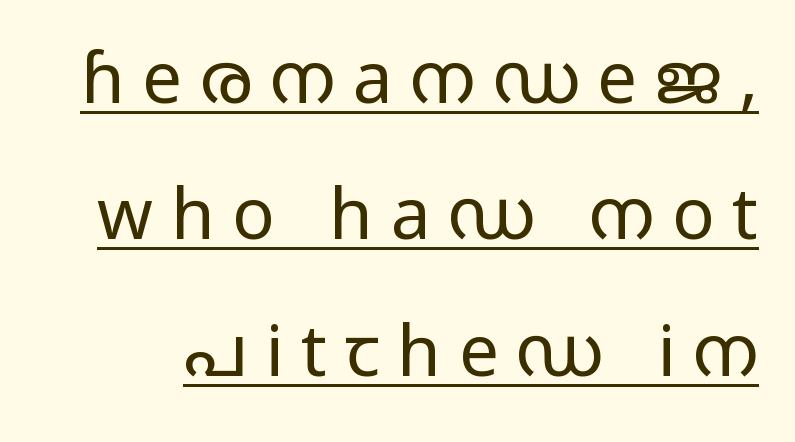
The image shows 71 px regular-weight, wide sans-serif type, upright; set loose line spacing (1.92x), unusually wide letter spacing (+0.25 em), underlined; low stroke contrast and a medium x-height.
